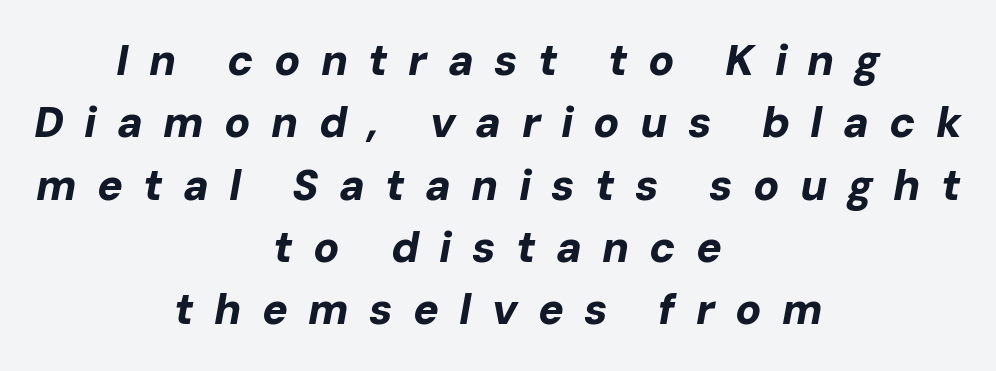
{"italic": "yes", "lean": "right", "slant_degrees": 10, "bold": "yes", "weight": "bold", "width": "normal", "stroke_contrast": "low", "x_height": "medium", "monospaced": "no", "underline": "no", "align": "center", "line_spacing": "normal", "line_spacing_ratio": 1.45, "letter_spacing": "wide", "letter_spacing_em": 0.47, "glyph_px": 43}
